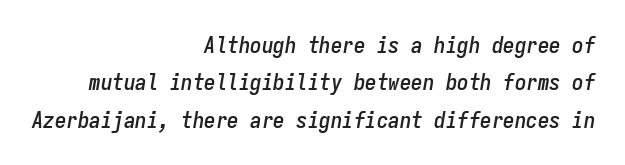
The image shows 23 px text type, italic (leaning right); set right-aligned, normal line spacing (1.62x), normal letter spacing, not underlined.
